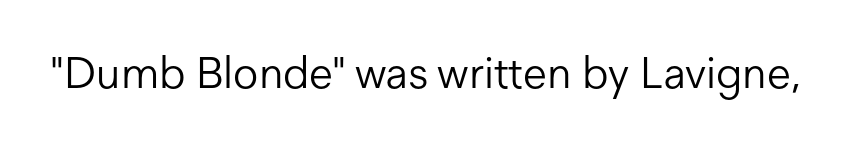
Q: Is the text bold? A: No.
Q: Is the text italic (slanted)? A: No, it is upright.
Q: Is the typeface a serif or a sans-serif typeface? A: Sans-serif.
Q: Is the text underlined? A: No.
Q: Is the spacing between letters normal or unusually wide? A: Normal.
Q: Width (condensed, normal, or wide)? A: Normal.
Q: Stroke contrast? A: Low.
Q: x-height? A: Medium.
Q: Monospaced? A: No.
